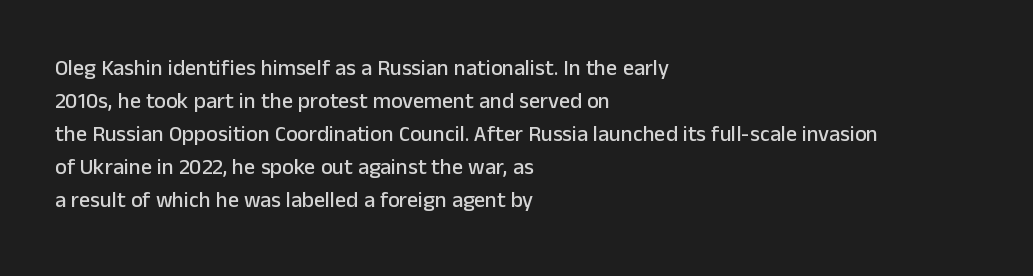
A clean baseline with only descenders dipping below it. Standard letterfit; no display-style spreading of the glyphs. Notice how descenders clear the ascenders below comfortably — that's standard leading. It's the straight-up-and-down kind of type. Does the copy run flush right? No — it runs flush left.
